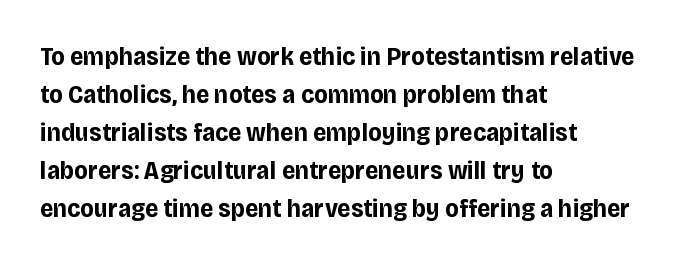
{"italic": "no", "bold": "yes", "underline": "no", "align": "left", "line_spacing": "normal", "line_spacing_ratio": 1.46, "letter_spacing": "normal", "letter_spacing_em": 0.0, "glyph_px": 26}
